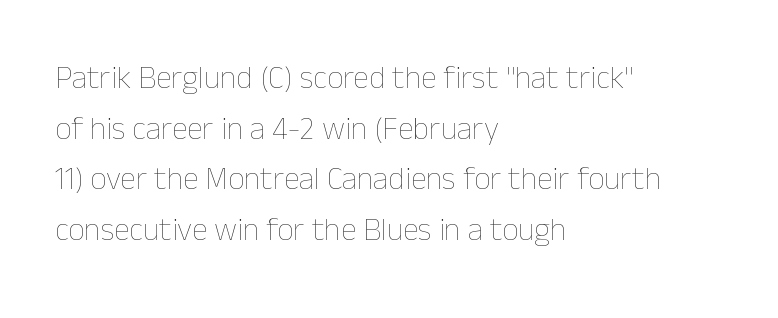
Q: Is the text bold? A: No.
Q: Is the text italic (slanted)? A: No, it is upright.
Q: Is the text underlined? A: No.
Q: How is the paragraph aligned? A: Left-aligned.
Q: Is the spacing between letters normal or unusually wide? A: Normal.
Q: Is the spacing between lines tight, normal or loose? A: Normal.
Q: Width (condensed, normal, or wide)? A: Normal.
Q: Stroke contrast? A: Low.
Q: x-height? A: Medium.
Q: Monospaced? A: No.
